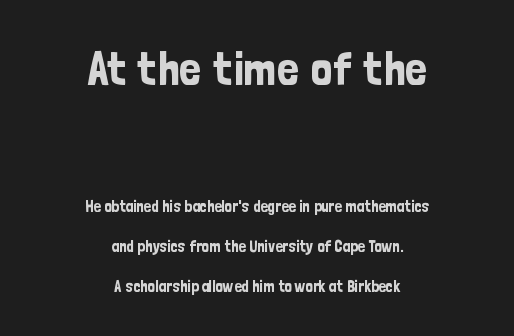
You can tell it's not italic because the verticals are truly vertical. The line texture is even and compact thanks to regular tracking. The emphasis by scale lands on block number one, above. Leftover space on each line is divided equally before and after the words. The vertical gap from one line to the next is large. Glance below the letters and you will spot only blank space.
